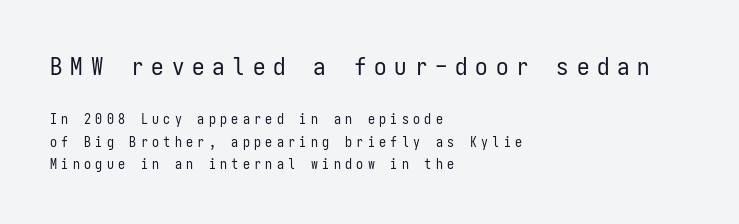
The setting favours the left margin, as ordinary paragraphs usually do. Heft: none added — not bold. Decoration check: the copy has no underline. Honestly, the letter spacing is so wide it's the main thing you notice.
